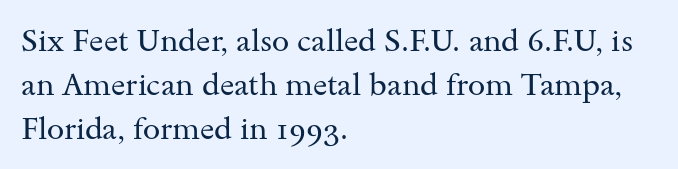
{"serif": "yes", "italic": "no", "bold": "no", "weight": "regular", "width": "wide", "stroke_contrast": "medium", "x_height": "small", "monospaced": "no", "underline": "no", "align": "left", "line_spacing": "normal", "line_spacing_ratio": 1.42, "letter_spacing": "normal", "letter_spacing_em": 0.0, "glyph_px": 31}
